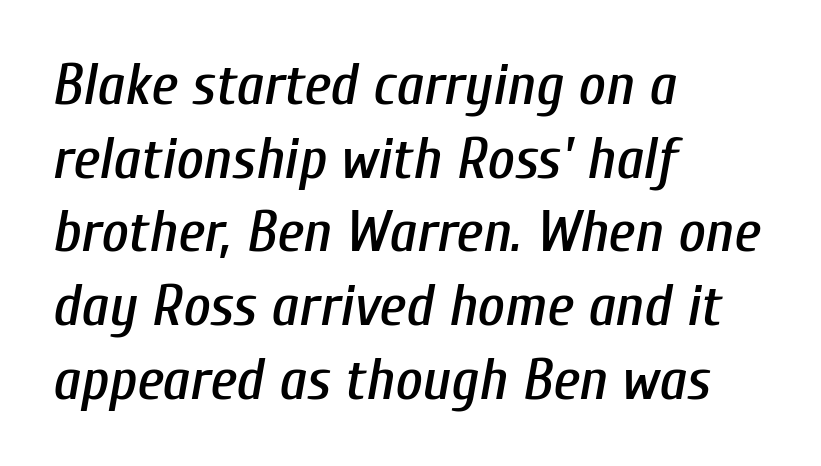
Q: Is the text italic (slanted)? A: Yes, it leans right by about 10 degrees.
Q: Is the text underlined? A: No.
Q: How is the paragraph aligned? A: Left-aligned.
Q: Is the spacing between letters normal or unusually wide? A: Normal.
Q: Is the spacing between lines tight, normal or loose? A: Normal.
Q: Width (condensed, normal, or wide)? A: Condensed.
Q: Stroke contrast? A: Low.
Q: x-height? A: Medium.
Q: Monospaced? A: No.
